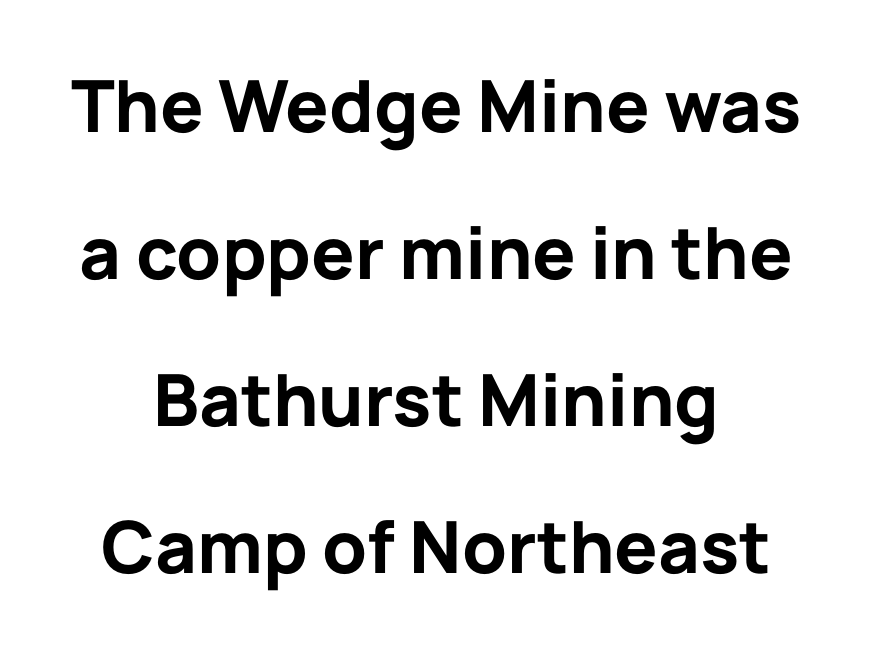
Q: Is the text bold? A: Yes.
Q: Is the text italic (slanted)? A: No, it is upright.
Q: Is the typeface a serif or a sans-serif typeface? A: Sans-serif.
Q: Is the text underlined? A: No.
Q: How is the paragraph aligned? A: Centered.
Q: Is the spacing between letters normal or unusually wide? A: Normal.
Q: Is the spacing between lines tight, normal or loose? A: Loose.
Q: Width (condensed, normal, or wide)? A: Normal.
Q: Stroke contrast? A: Low.
Q: x-height? A: Medium.
Q: Monospaced? A: No.
